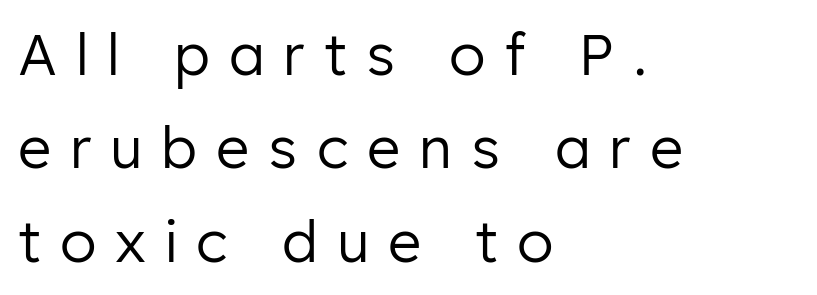
Q: Is the text bold? A: No.
Q: Is the text italic (slanted)? A: No, it is upright.
Q: Is the typeface a serif or a sans-serif typeface? A: Sans-serif.
Q: Is the text underlined? A: No.
Q: How is the paragraph aligned? A: Left-aligned.
Q: Is the spacing between letters normal or unusually wide? A: Unusually wide.
Q: Is the spacing between lines tight, normal or loose? A: Normal.
Q: Width (condensed, normal, or wide)? A: Normal.
Q: Stroke contrast? A: Low.
Q: x-height? A: Medium.
Q: Monospaced? A: No.
